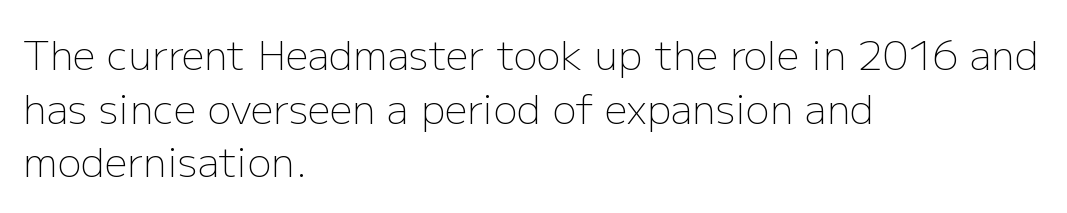
{"serif": "no", "italic": "no", "bold": "no", "weight": "light", "width": "normal", "stroke_contrast": "low", "x_height": "medium", "monospaced": "no", "underline": "no", "align": "left", "line_spacing": "normal", "line_spacing_ratio": 1.34, "letter_spacing": "normal", "letter_spacing_em": 0.0, "glyph_px": 40}
